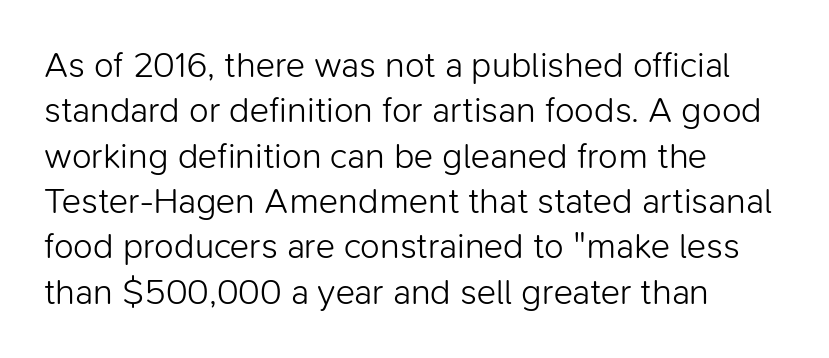
If you drew a ruler down the left edge, every line would touch it. The block of text has a typical density, with ordinary space between rows. Looks like regular typesetting: each glyph gets only the width it needs. The weight would be labelled regular, book, light, or lighter still.
